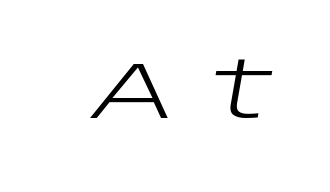
Q: Is the text bold? A: No.
Q: Is the text italic (slanted)? A: Yes, it leans right by about 10 degrees.
Q: Is the text underlined? A: No.
Q: Is the spacing between letters normal or unusually wide? A: Unusually wide.
Q: Width (condensed, normal, or wide)? A: Wide.
Q: Stroke contrast? A: Low.
Q: x-height? A: Large.
Q: Monospaced? A: No.
